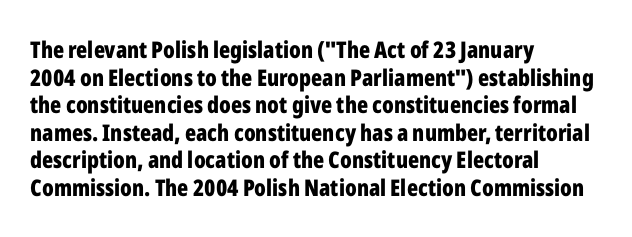
The letters stand upright; this is a roman face. Each word holds together tightly as a unit, with standard inter-letter gaps. Underline: absent. Notice how thick the strokes are: this is what a full bold looks like. The setting favours the left margin, as ordinary paragraphs usually do.
